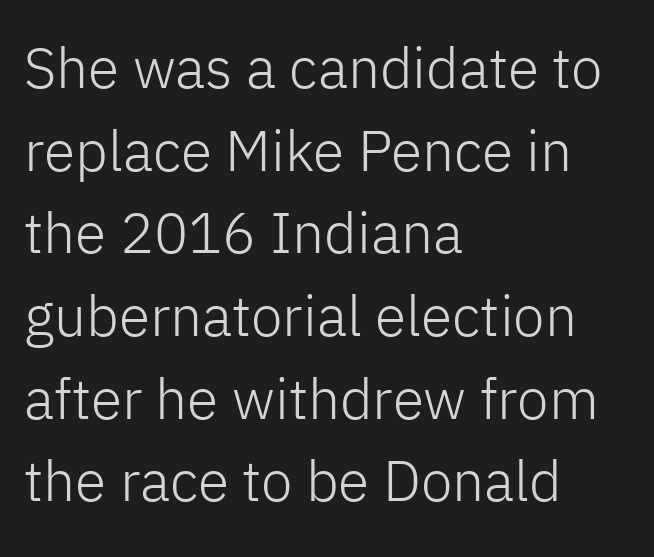
{"serif": "no", "italic": "no", "bold": "no", "weight": "light", "width": "normal", "stroke_contrast": "low", "x_height": "medium", "monospaced": "no", "underline": "no", "align": "left", "line_spacing": "normal", "line_spacing_ratio": 1.45, "letter_spacing": "normal", "letter_spacing_em": 0.0, "glyph_px": 57}
